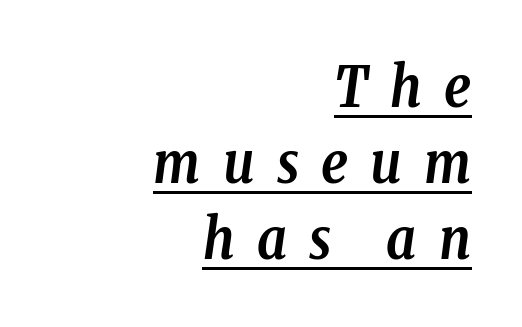
Compared with a flush-left layout, this one pins lines to the opposite, right side. Each letter keeps its own natural width here, so spacing adapts to shape. I'd call this a serif setting — the letters wear small feet. This sample uses an oblique cut, with every glyph tilted off the vertical. Loose tracking; the words dissolve into strings of separated letters.
